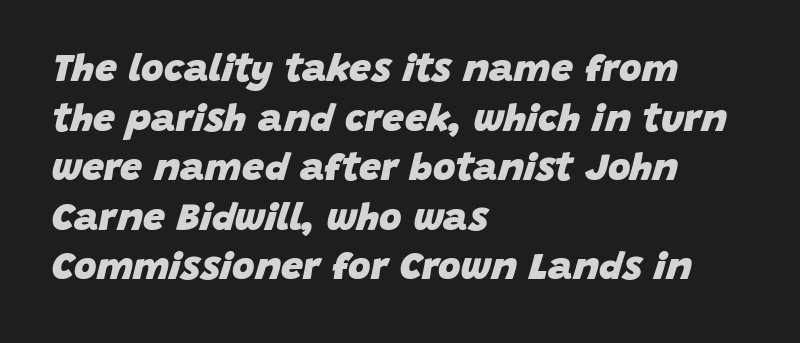
{"italic": "yes", "lean": "right", "slant_degrees": 15, "bold": "yes", "weight": "heavy", "width": "normal", "stroke_contrast": "low", "x_height": "large", "monospaced": "no", "underline": "no", "align": "left", "line_spacing": "normal", "line_spacing_ratio": 1.27, "letter_spacing": "normal", "letter_spacing_em": 0.0, "glyph_px": 39}
